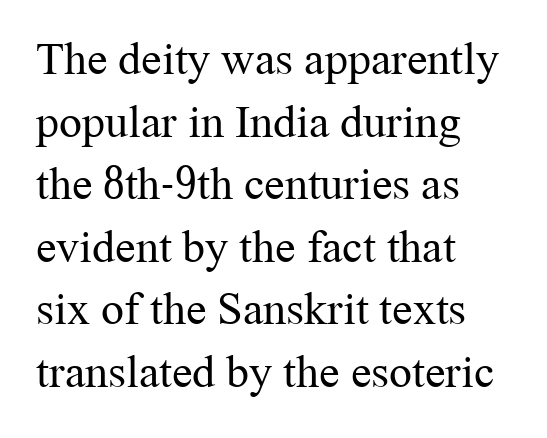
Q: Is the text bold? A: No.
Q: Is the text italic (slanted)? A: No, it is upright.
Q: Is the typeface a serif or a sans-serif typeface? A: Serif.
Q: Is the text underlined? A: No.
Q: How is the paragraph aligned? A: Left-aligned.
Q: Is the spacing between letters normal or unusually wide? A: Normal.
Q: Is the spacing between lines tight, normal or loose? A: Normal.
Q: Width (condensed, normal, or wide)? A: Normal.
Q: Stroke contrast? A: Medium.
Q: x-height? A: Medium.
Q: Monospaced? A: No.
